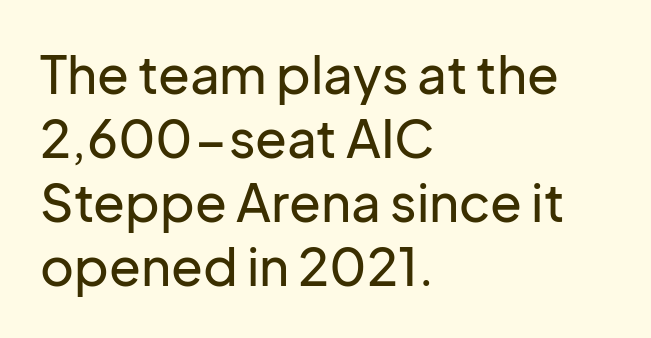
Q: Is the text italic (slanted)? A: No, it is upright.
Q: Is the typeface a serif or a sans-serif typeface? A: Sans-serif.
Q: Is the text underlined? A: No.
Q: How is the paragraph aligned? A: Left-aligned.
Q: Is the spacing between letters normal or unusually wide? A: Normal.
Q: Width (condensed, normal, or wide)? A: Normal.
Q: Stroke contrast? A: Low.
Q: x-height? A: Medium.
Q: Monospaced? A: No.
